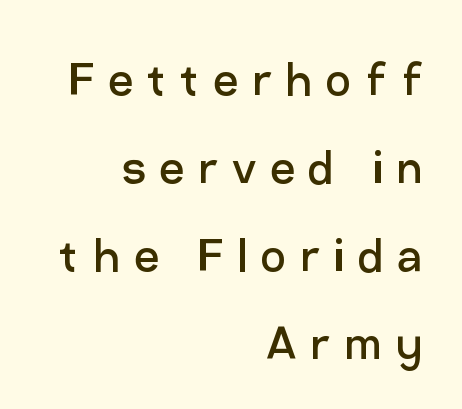
The image shows 55 px regular-weight sans-serif type, upright; set right-aligned, normal line spacing (1.6x), unusually wide letter spacing (+0.25 em), not underlined; low stroke contrast and a medium x-height.
